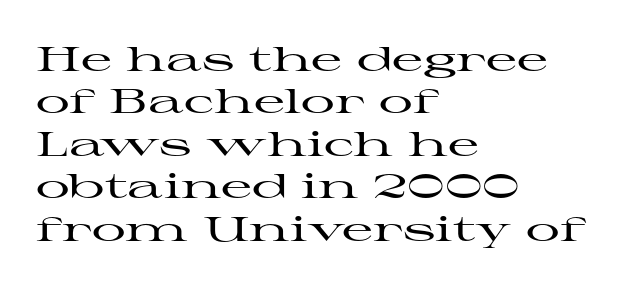
{"serif": "yes", "italic": "no", "width": "wide", "stroke_contrast": "high", "x_height": "medium", "monospaced": "no", "underline": "no", "align": "left", "line_spacing": "normal", "line_spacing_ratio": 1.25, "letter_spacing": "normal", "letter_spacing_em": 0.0, "glyph_px": 34}
